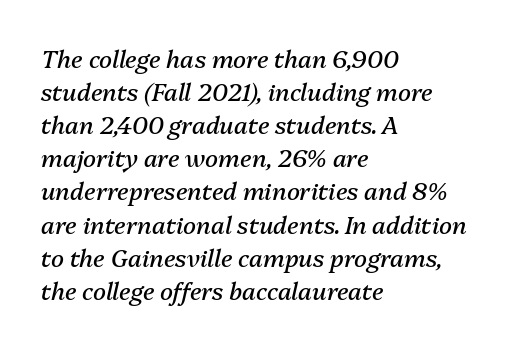
The image shows 24 px text type, italic (leaning right); set left-aligned, normal line spacing (1.38x), normal letter spacing, not underlined.
